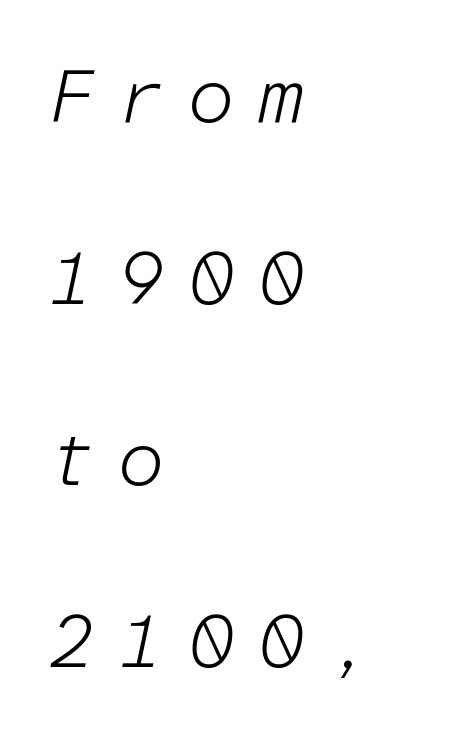
{"italic": "yes", "lean": "right", "slant_degrees": 12, "bold": "no", "weight": "light", "width": "normal", "stroke_contrast": "low", "x_height": "medium", "monospaced": "yes", "underline": "no", "align": "left", "line_spacing": "loose", "line_spacing_ratio": 2.39, "letter_spacing": "wide", "letter_spacing_em": 0.29, "glyph_px": 76}
